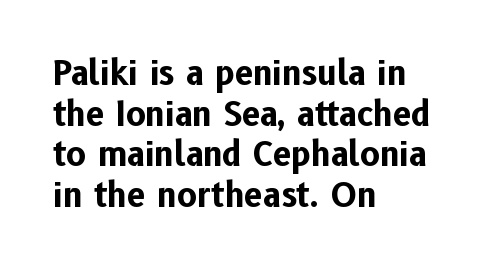
The strokes are fattened all the way to bold. Check where the strokes stop: nothing finishes them off — pure sans. The specimen reads as upright at a glance. Beneath every word, the page is bare. This rendering leaves character spacing at its baseline value.
